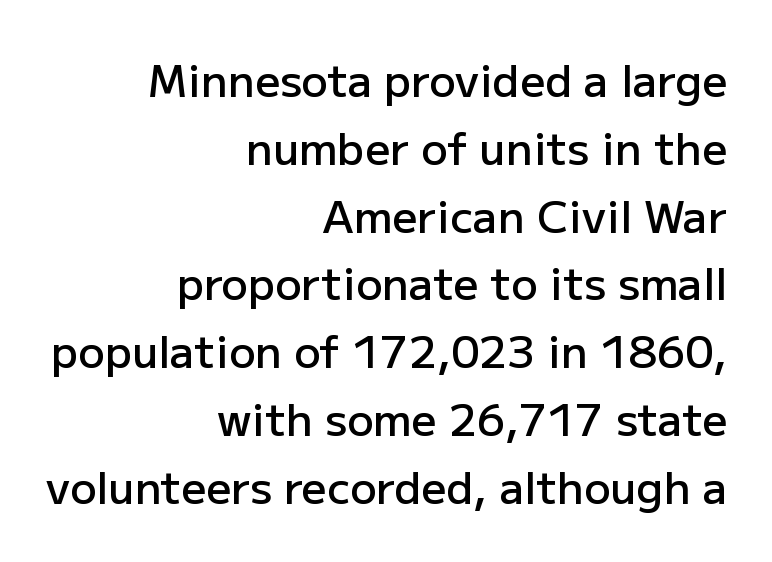
The image shows 44 px semibold sans-serif type, upright; set right-aligned, normal line spacing (1.54x), normal letter spacing, not underlined; low stroke contrast and a medium x-height.
